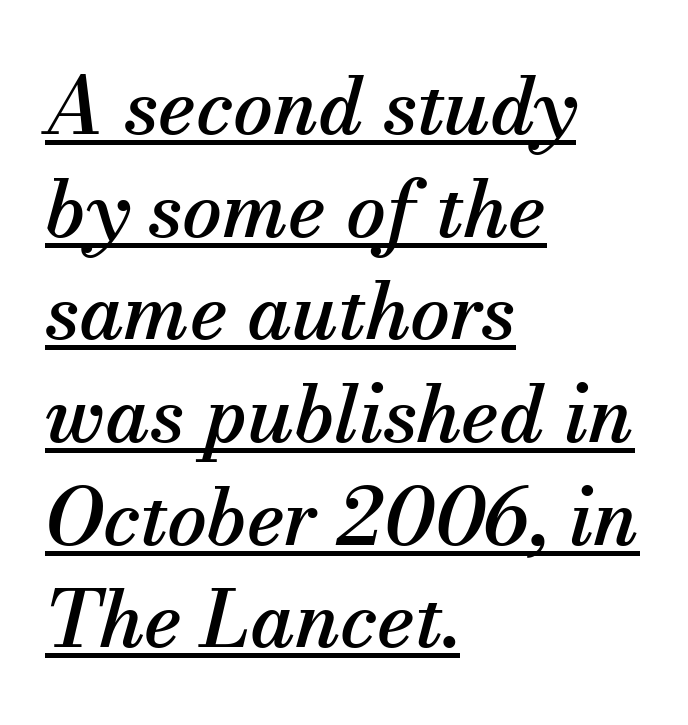
Q: Is the text italic (slanted)? A: Yes, it leans right by about 13 degrees.
Q: Is the typeface a serif or a sans-serif typeface? A: Serif.
Q: Is the text underlined? A: Yes.
Q: How is the paragraph aligned? A: Left-aligned.
Q: Is the spacing between letters normal or unusually wide? A: Normal.
Q: Is the spacing between lines tight, normal or loose? A: Normal.
Q: Width (condensed, normal, or wide)? A: Normal.
Q: Stroke contrast? A: Medium.
Q: x-height? A: Small.
Q: Monospaced? A: No.
